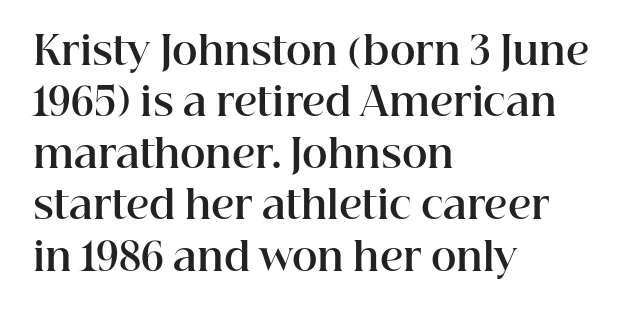
The image shows 39 px bold serif type, upright; set left-aligned, normal line spacing (1.32x), normal letter spacing, not underlined; high stroke contrast and a medium x-height.
